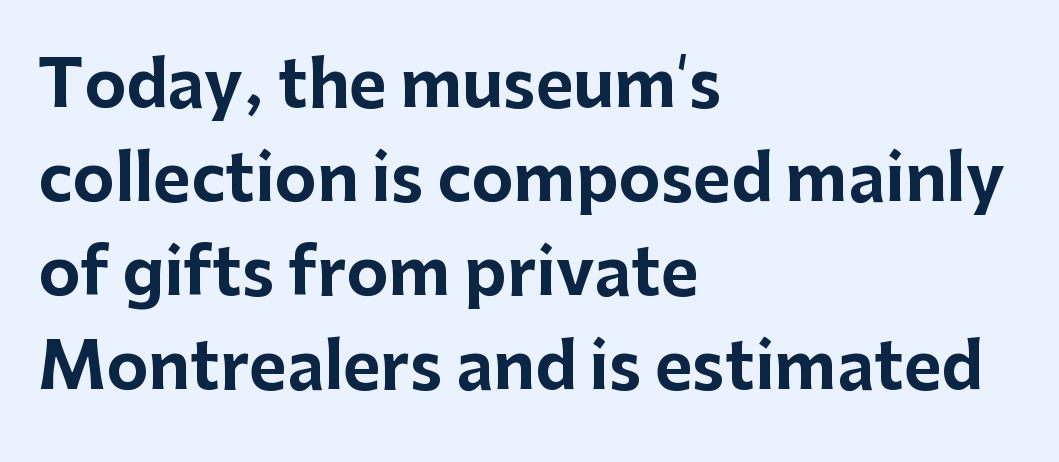
{"serif": "no", "italic": "no", "bold": "yes", "weight": "bold", "width": "normal", "stroke_contrast": "low", "x_height": "medium", "monospaced": "no", "underline": "no", "align": "left", "line_spacing": "normal", "line_spacing_ratio": 1.47, "letter_spacing": "normal", "letter_spacing_em": 0.0, "glyph_px": 64}
